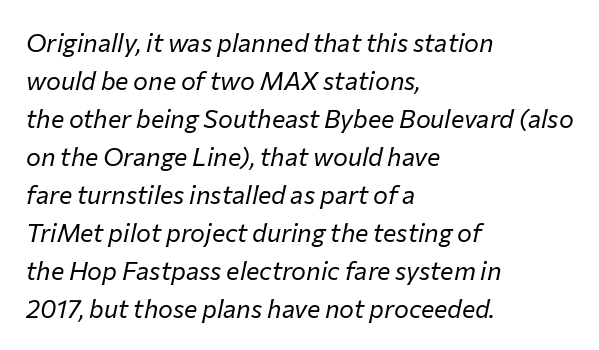
{"italic": "yes", "lean": "right", "slant_degrees": 12, "bold": "no", "underline": "no", "align": "left", "line_spacing": "normal", "line_spacing_ratio": 1.52, "letter_spacing": "normal", "letter_spacing_em": 0.0, "glyph_px": 25}
